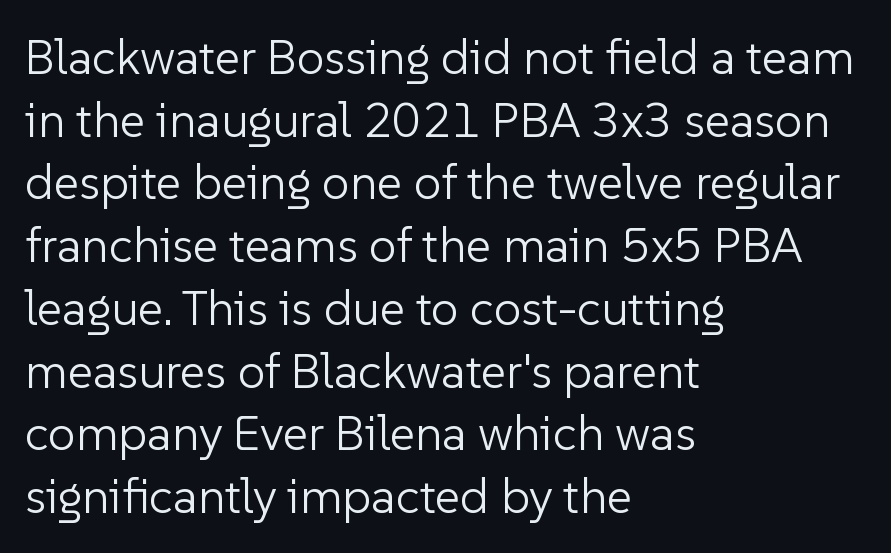
{"serif": "no", "italic": "no", "bold": "no", "weight": "light", "width": "normal", "stroke_contrast": "low", "x_height": "medium", "monospaced": "no", "underline": "no", "align": "left", "line_spacing": "normal", "line_spacing_ratio": 1.28, "letter_spacing": "normal", "letter_spacing_em": 0.0, "glyph_px": 49}
